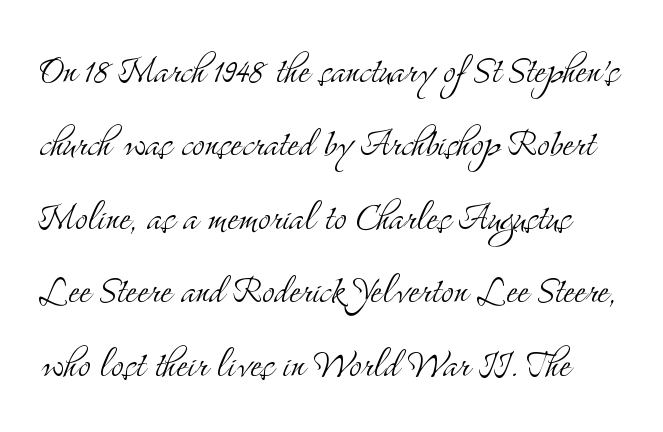
The image shows 48 px light, condensed serif type; set normal line spacing (1.53x), normal letter spacing, not underlined; medium stroke contrast and a small x-height.
